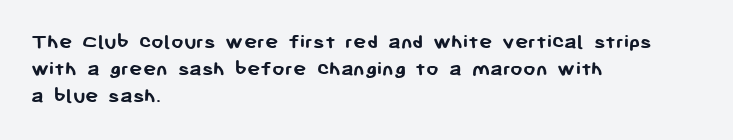
The setting favours the left margin, as ordinary paragraphs usually do. The strip under each line holds only bare page. Every letter is thick-stroked: bold, no question. In terms of posture, this sample is upright. Is the letter spacing exaggerated? No — it looks like the ordinary default.
